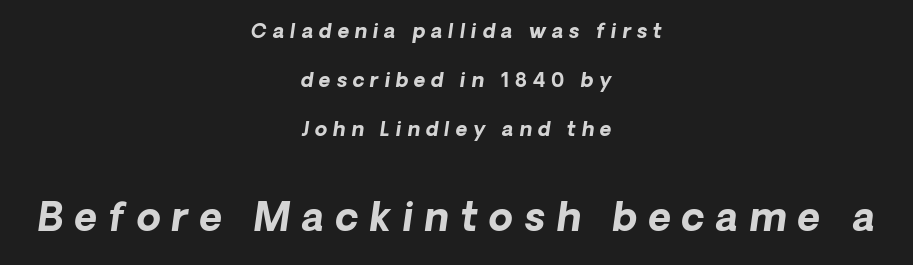
The image shows 39 px bold type, italic (leaning right); set centered, loose line spacing (2.45x), unusually wide letter spacing (+0.29 em), not underlined; the second (bottom) block is 1.95x larger; low stroke contrast and a medium x-height.
